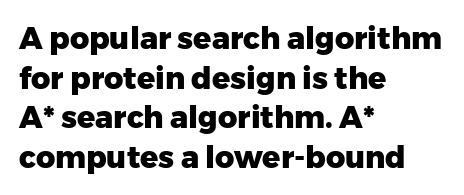
{"serif": "no", "italic": "no", "bold": "yes", "weight": "heavy", "width": "normal", "stroke_contrast": "low", "x_height": "medium", "monospaced": "no", "underline": "no", "align": "left", "line_spacing": "normal", "line_spacing_ratio": 1.32, "letter_spacing": "normal", "letter_spacing_em": 0.0, "glyph_px": 30}
